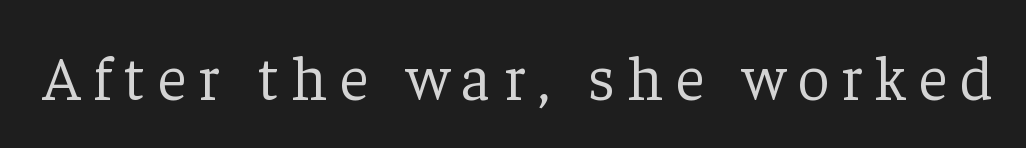
{"serif": "yes", "italic": "no", "bold": "no", "weight": "light", "width": "normal", "stroke_contrast": "low", "x_height": "medium", "monospaced": "no", "underline": "no", "letter_spacing": "wide", "letter_spacing_em": 0.2, "glyph_px": 63}
